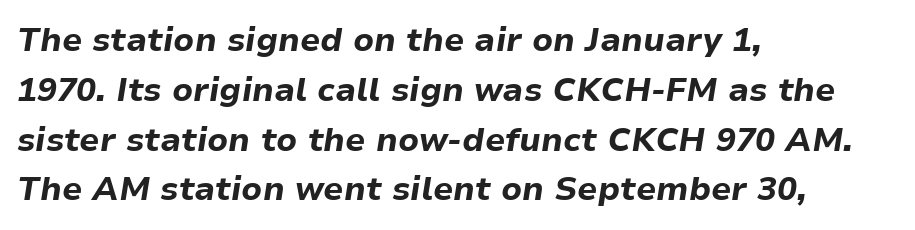
Does the lettering tilt? It does — this is italic. Tracking here is standard; glyphs follow each other at the usual distance. The compositor pushed each line to the left boundary. Pretty heavy lettering here — definitely bold.
